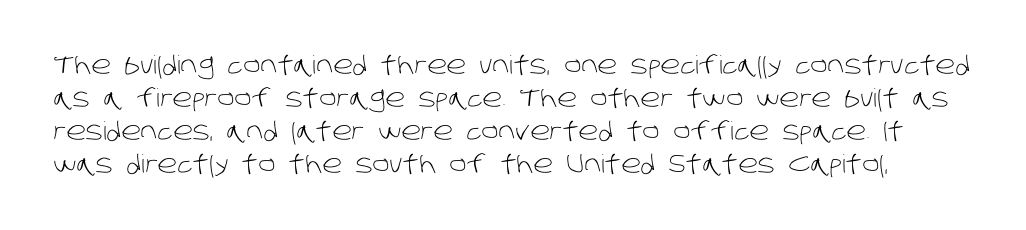
Look at the tracking — it's just the regular setting, nothing added. The strokes carry an ordinary text weight at most. Rows of type keep a routine distance in the vertical direction. A bare baseline throughout the passage.
